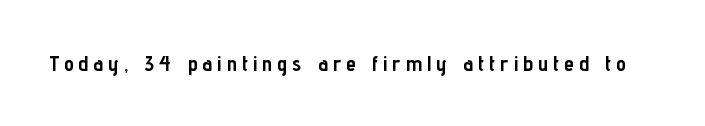
The passage shown has open, widely tracked lettering throughout. A clean baseline with only descenders dipping below it. The sample has been set heavy, in full bold. Posture: straight, roman, zero tilt.
